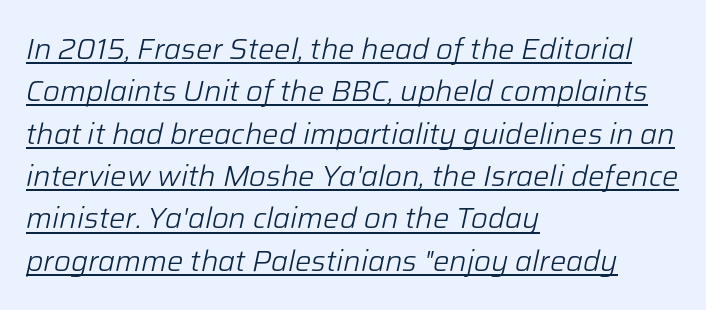
Q: Is the text bold? A: No.
Q: Is the text italic (slanted)? A: Yes, it leans right by about 12 degrees.
Q: Is the text underlined? A: Yes.
Q: How is the paragraph aligned? A: Left-aligned.
Q: Is the spacing between letters normal or unusually wide? A: Normal.
Q: Is the spacing between lines tight, normal or loose? A: Normal.
Q: Width (condensed, normal, or wide)? A: Normal.
Q: Stroke contrast? A: Low.
Q: x-height? A: Medium.
Q: Monospaced? A: No.
